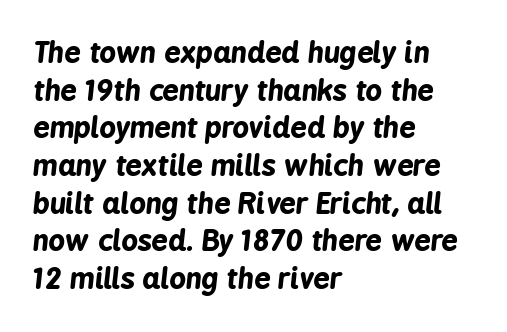
A normal amount of white space separates one row of letters from the next. Note the varied advance widths — an 'i' is clearly narrower than an 'm'. This is oblique type, the kind used for emphasis or titles. Honestly, the letter spacing is just normal — you wouldn't notice it. The baseline area is clear.
